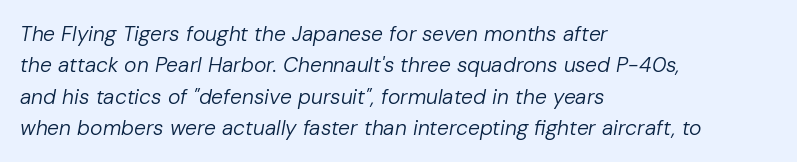
Q: Is the text bold? A: No.
Q: Is the text italic (slanted)? A: Yes, it leans right by about 10 degrees.
Q: Is the text underlined? A: No.
Q: How is the paragraph aligned? A: Left-aligned.
Q: Is the spacing between letters normal or unusually wide? A: Normal.
Q: Is the spacing between lines tight, normal or loose? A: Normal.
